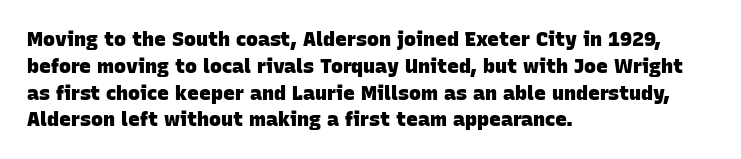
The image shows 20 px bold type; set left-aligned, normal line spacing (1.34x), normal letter spacing, not underlined.
